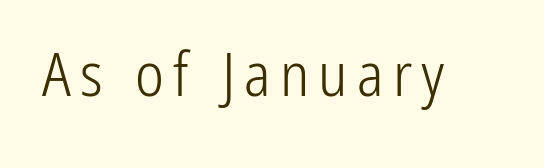
The lettering holds an erect, upright posture throughout. The weight tops out at a normal text grade. The passage shown is typed in a proportional face where columns would drift. Regarding serifs, this sample does without them. The foot of each line stays bare and open.
